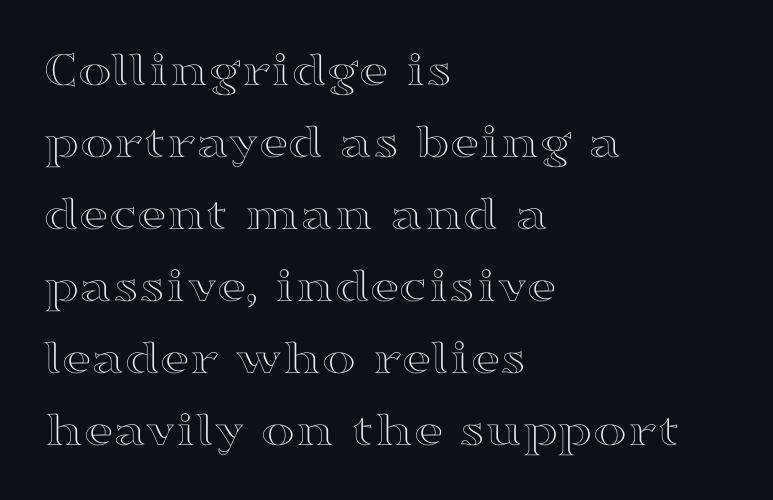
{"italic": "no", "width": "wide", "x_height": "medium", "monospaced": "no", "underline": "no", "align": "left", "line_spacing": "normal", "line_spacing_ratio": 1.41, "letter_spacing": "normal", "letter_spacing_em": 0.0, "glyph_px": 51}
